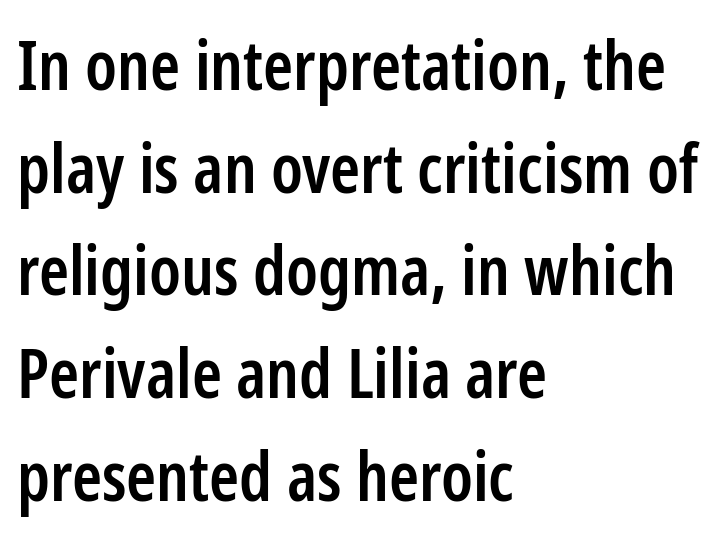
Each letter keeps its own natural width here, so spacing adapts to shape. The typography opts for an upright posture over an oblique one. Baseline-to-baseline distance is the conventional proportion of letter height. The compositor pushed each line to the left boundary. Stroke thickness is moderately raised; the sample reads as semibold.
